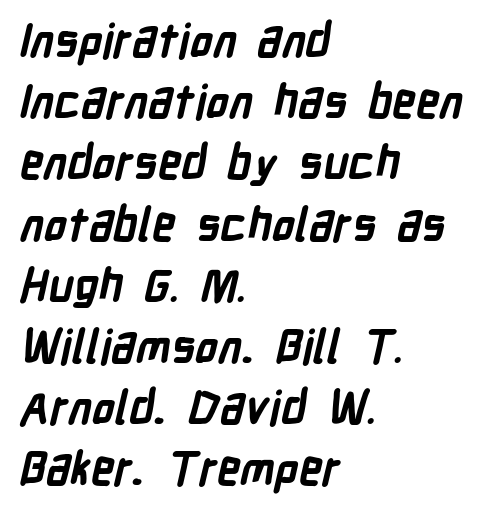
The image shows 46 px bold, condensed sans-serif type; set left-aligned, normal line spacing (1.33x), normal letter spacing, not underlined; low stroke contrast and a medium x-height.
